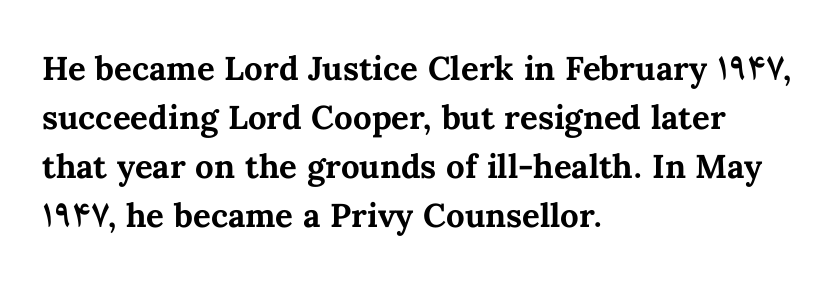
The image shows 33 px bold type, upright; set left-aligned, normal line spacing (1.48x), normal letter spacing, not underlined; medium stroke contrast and a medium x-height.
